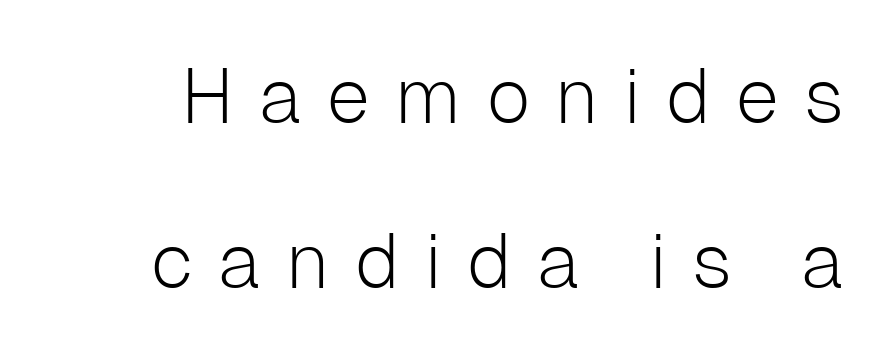
The image shows 77 px light sans-serif type, upright; set loose line spacing (2.14x), unusually wide letter spacing (+0.33 em), not underlined; low stroke contrast and a medium x-height.
